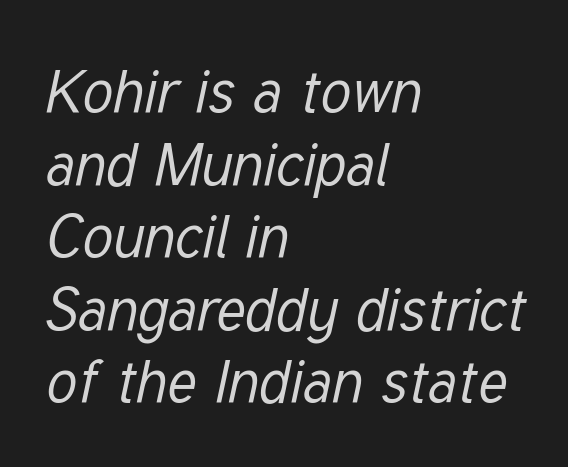
The image shows 60 px regular-weight, condensed type, italic (leaning right); set left-aligned, line spacing 1.21x, normal letter spacing, not underlined; low stroke contrast and a medium x-height.
